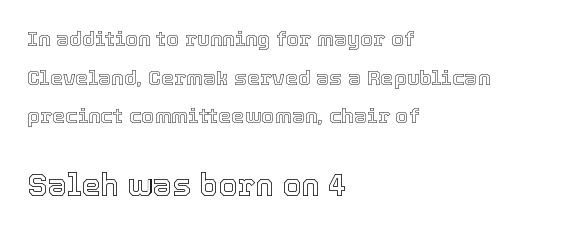
Q: Is the text italic (slanted)? A: No, it is upright.
Q: Is the text underlined? A: No.
Q: How is the paragraph aligned? A: Left-aligned.
Q: Is the spacing between letters normal or unusually wide? A: Normal.
Q: Which block of text is set in a larger size, the first (top) or the second (bottom)? A: The second (bottom) one.
Q: Width (condensed, normal, or wide)? A: Normal.
Q: x-height? A: Medium.
Q: Monospaced? A: No.
